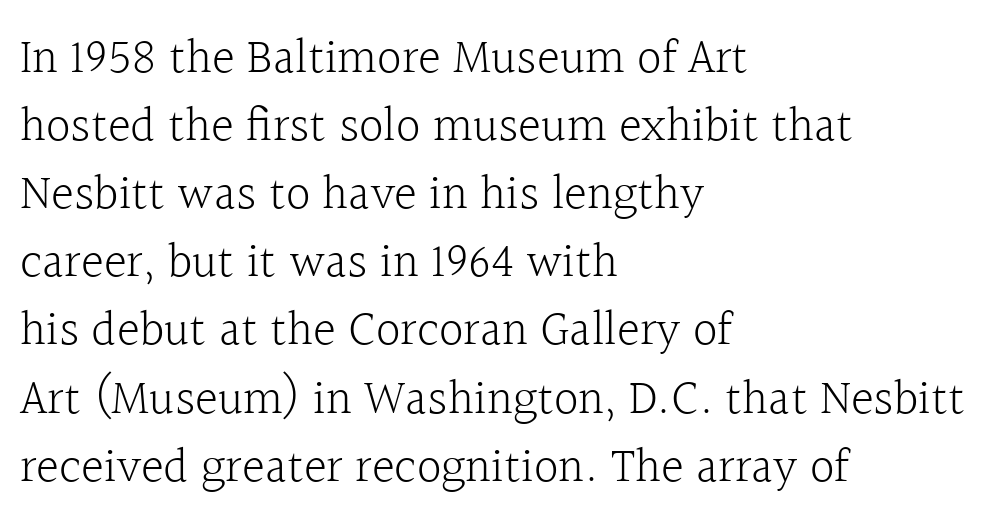
You could not count columns in this text — the font is proportionally spaced. The lines are quadded left. Notice how descenders clear the ascenders below comfortably — that's standard leading. Quick note: underline off. Each letter's strokes conclude with small projecting serifs. The characters are drawn with everyday or finer stroke widths.
